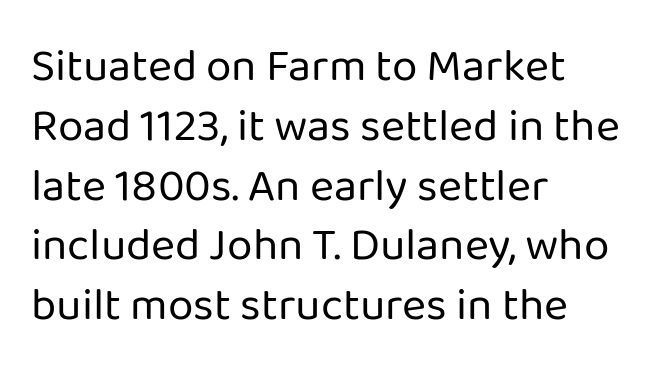
Letters rest on an invisible, unmarked baseline. A typesetter would call this proportional, since set widths differ per character. This rendering uses left alignment, leaving the right contour irregular. No extra ink here — the face is not bold.
